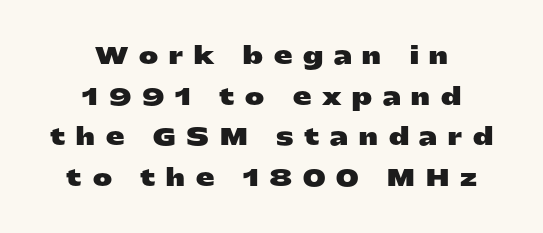
The space directly below the letters is spotless. Spacing between characters has been opened up far beyond the box default. Is there any slant? The stems are plumb. The paragraph has two soft edges and a firm central axis. The glyphs have the mass of a bold cut.
